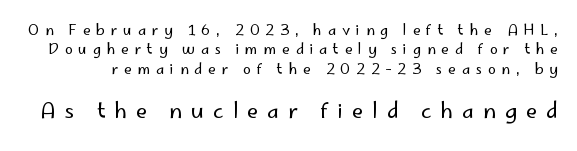
The image shows 21 px text type, upright; set normal line spacing (1.38x), unusually wide letter spacing (+0.42 em), not underlined; the second (bottom) block is 1.5x larger.
